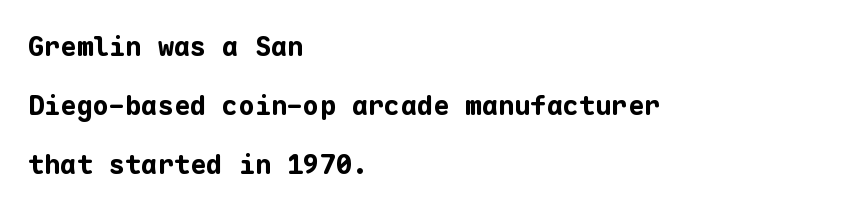
The image shows 27 px bold type, upright; set left-aligned, loose line spacing (2.18x), normal letter spacing, not underlined.
